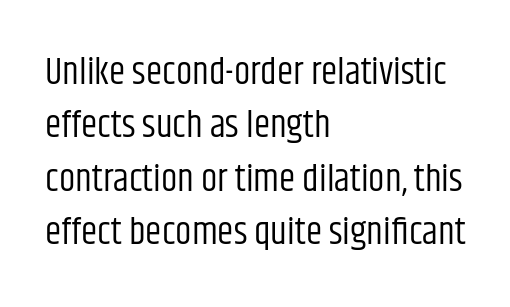
The image shows 37 px regular-weight, condensed sans-serif type, upright; set left-aligned, normal line spacing (1.44x), normal letter spacing, not underlined; low stroke contrast and a large x-height.
